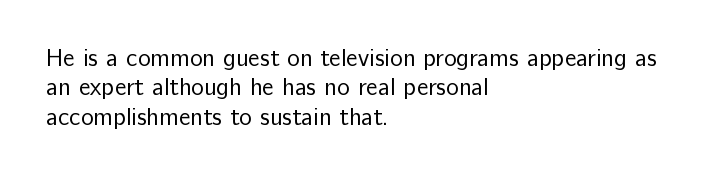
Notice how the stems are strictly vertical — no italics here. Standard letterfit; no display-style spreading of the glyphs. The space beneath each line is pristine and unruled. Counters stay open thanks to moderate or lighter strokes. A classic flush-left, rag-right setting is used for this passage.
